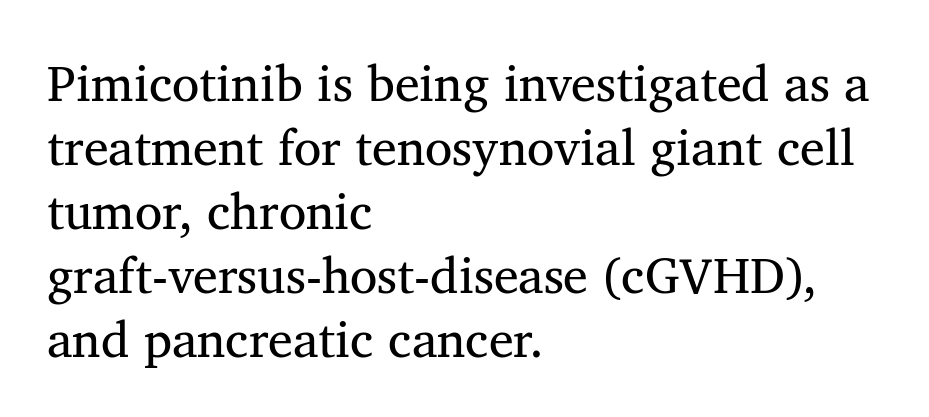
{"serif": "yes", "italic": "no", "bold": "no", "weight": "regular", "width": "normal", "stroke_contrast": "medium", "x_height": "medium", "monospaced": "no", "underline": "no", "align": "left", "line_spacing": "normal", "line_spacing_ratio": 1.28, "letter_spacing": "normal", "letter_spacing_em": 0.0, "glyph_px": 50}
